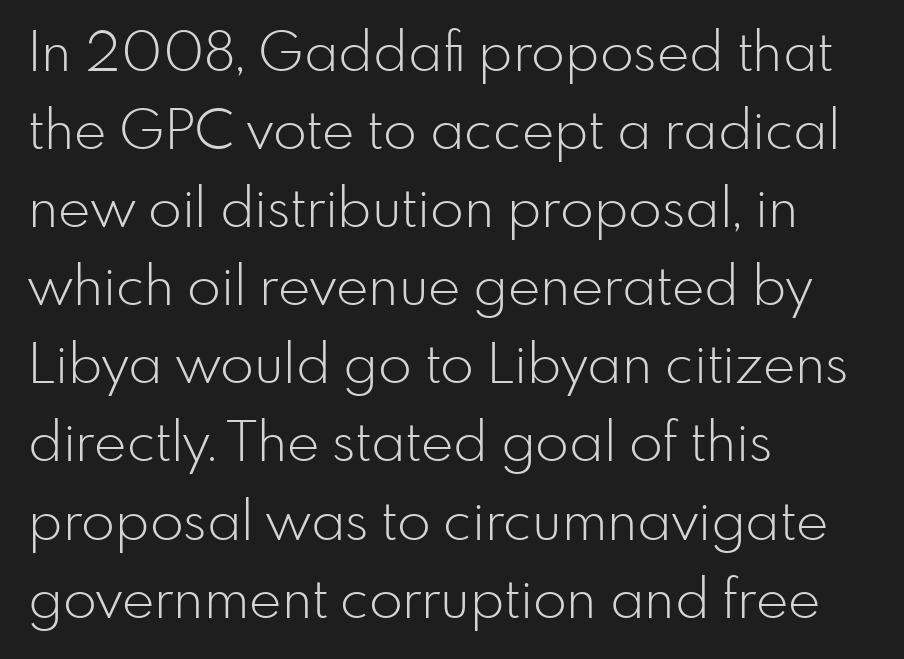
{"serif": "no", "italic": "no", "bold": "no", "weight": "light", "width": "normal", "stroke_contrast": "low", "x_height": "small", "monospaced": "no", "underline": "no", "align": "left", "line_spacing": "normal", "line_spacing_ratio": 1.42, "letter_spacing": "normal", "letter_spacing_em": 0.0, "glyph_px": 55}
